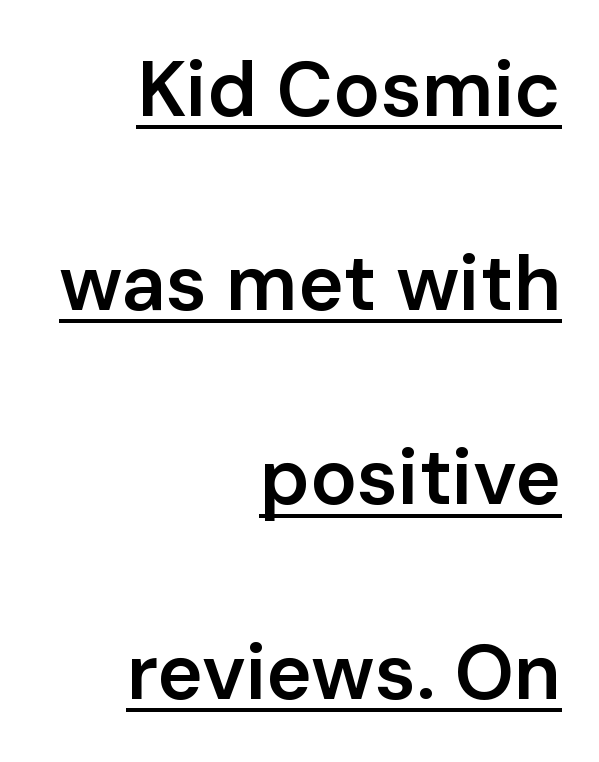
The image shows 78 px semibold sans-serif type, upright; set right-aligned, loose line spacing (2.49x), normal letter spacing, underlined; low stroke contrast and a medium x-height.
